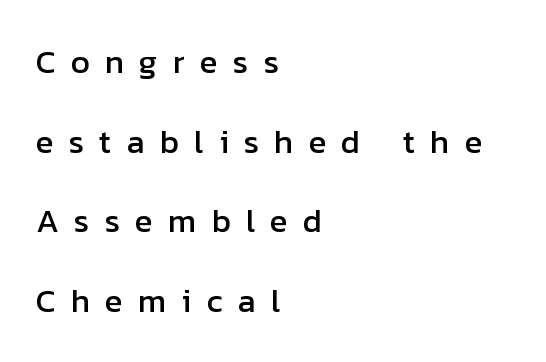
The zone under the glyphs is completely vacant. Varying glyph widths throughout — classic text-font behaviour. The text was rendered using a sans face with plain stroke endings. Compared with typical paragraphs, the rows here are farther apart. Is the block centered? No — it sits flush against the left margin.
